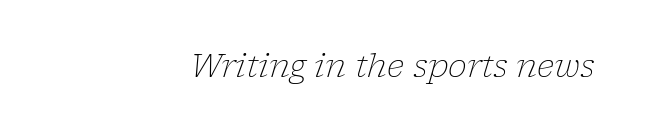
The image shows 32 px light serif type, italic (leaning right); set right-aligned, normal letter spacing, not underlined; low stroke contrast and a medium x-height.
